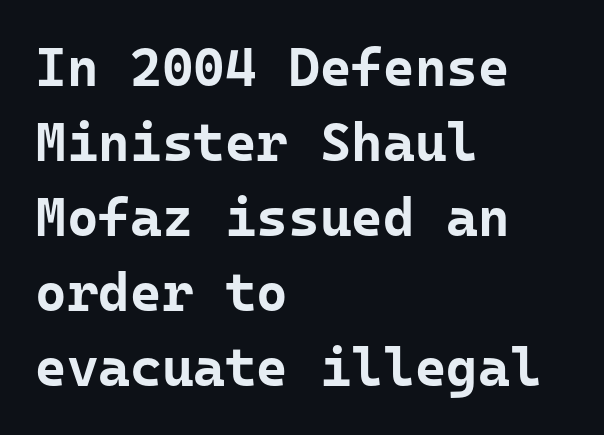
The image shows 54 px bold sans-serif type, upright, monospaced; set left-aligned, normal line spacing (1.39x), normal letter spacing, not underlined; low stroke contrast and a medium x-height.
